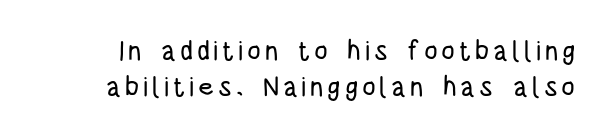
The image shows 27 px text type, upright; set normal line spacing (1.33x), not underlined.
